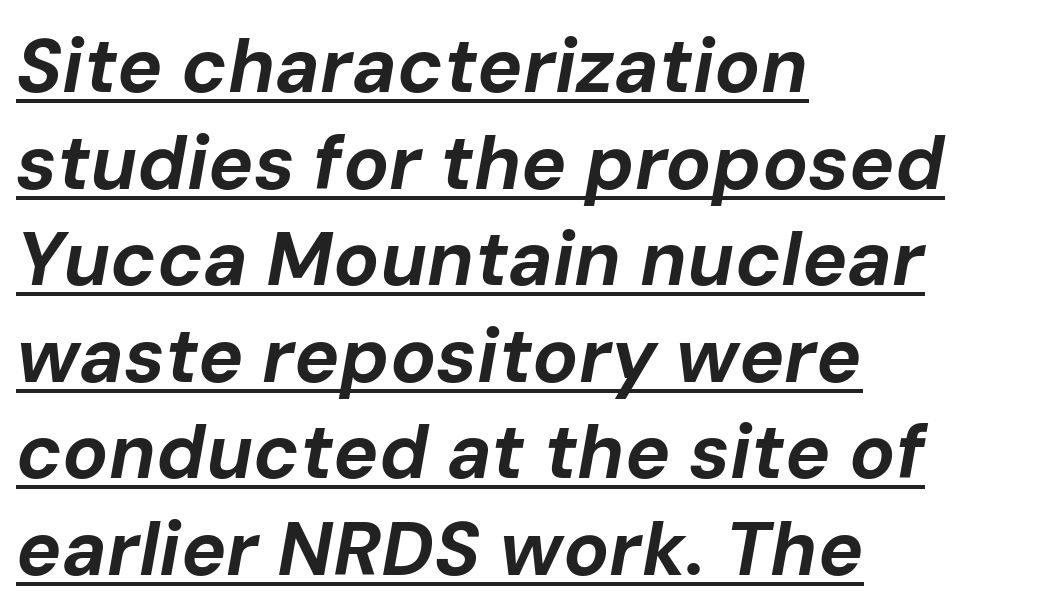
The tracking reads as untouched default to a designer's eye. Note the varied advance widths — an 'i' is clearly narrower than an 'm'. A typesetter would call this leading conventional body-copy spacing. One-word summary of the alignment: left.
